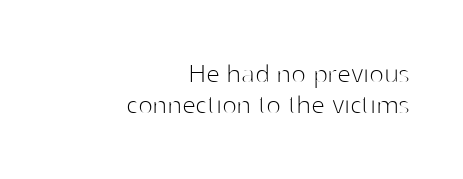
The image shows 31 px thin sans-serif type, upright; set right-aligned, tight line spacing (1.0x), normal letter spacing, not underlined; high stroke contrast and a medium x-height.
